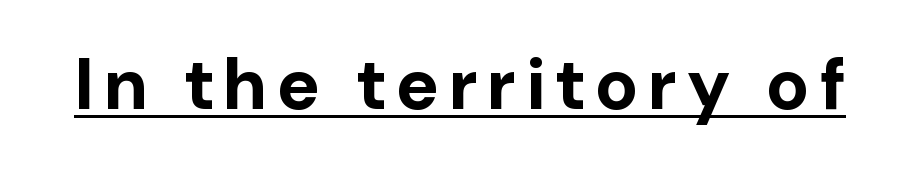
The image shows 72 px bold sans-serif type, upright; set underlined; low stroke contrast and a medium x-height.
